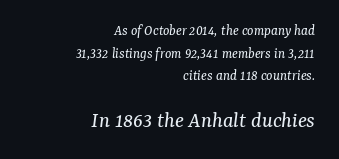
Q: Is the text bold? A: No.
Q: Is the text italic (slanted)? A: Yes, it leans right by about 7 degrees.
Q: Is the text underlined? A: No.
Q: How is the paragraph aligned? A: Right-aligned.
Q: Is the spacing between letters normal or unusually wide? A: Normal.
Q: Is the spacing between lines tight, normal or loose? A: Normal.
Q: Which block of text is set in a larger size, the first (top) or the second (bottom)? A: The second (bottom) one.
